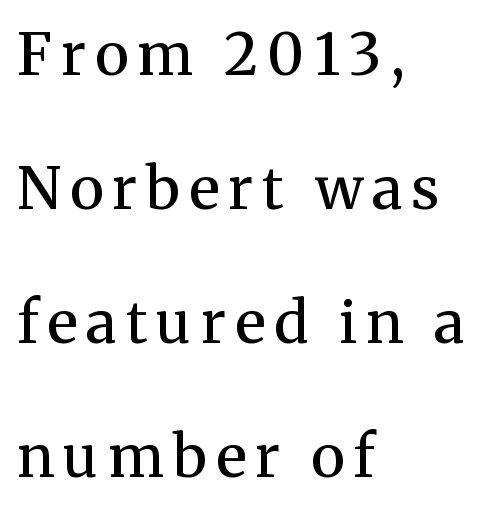
Italic? Not at all — the glyphs are vertical. Here the designer chose a conventional face with non-uniform glyph widths. Summary of weight: moderately heavy, a semibold. Is there much room between lines? Yes — plenty of vertical air separates them. Notice how the passage keeps a crisp vertical edge on the left only. Beneath every word, the page is bare.
